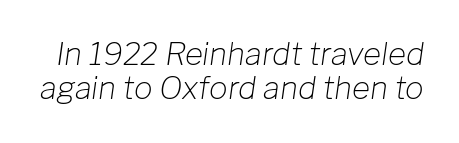
The image shows 31 px light type, italic (leaning right); set tight line spacing (1.1x), normal letter spacing, not underlined; low stroke contrast and a medium x-height.
